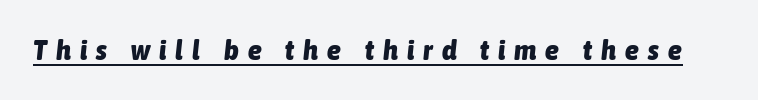
{"italic": "yes", "lean": "right", "slant_degrees": 6, "bold": "yes", "weight": "heavy", "width": "condensed", "stroke_contrast": "low", "x_height": "medium", "monospaced": "no", "underline": "yes", "letter_spacing": "wide", "letter_spacing_em": 0.33, "glyph_px": 28}
